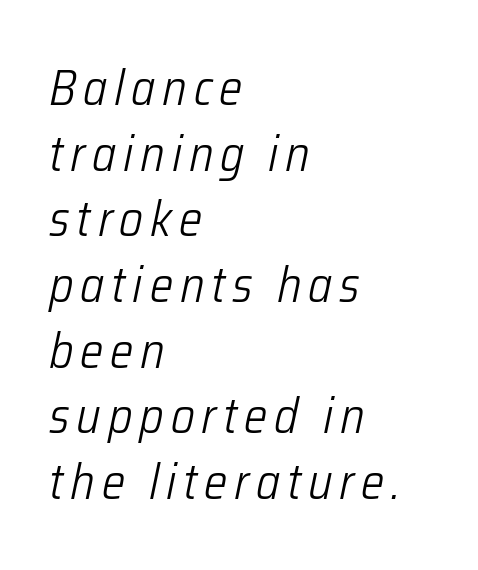
Think of a printed novel: that variable character pitch is what you see here. Weight: in the light-to-regular range. The rendering uses a moderate line-height, typical for paragraphs. Bare-footed words on every line. This rendering uses left alignment, leaving the right contour irregular.
